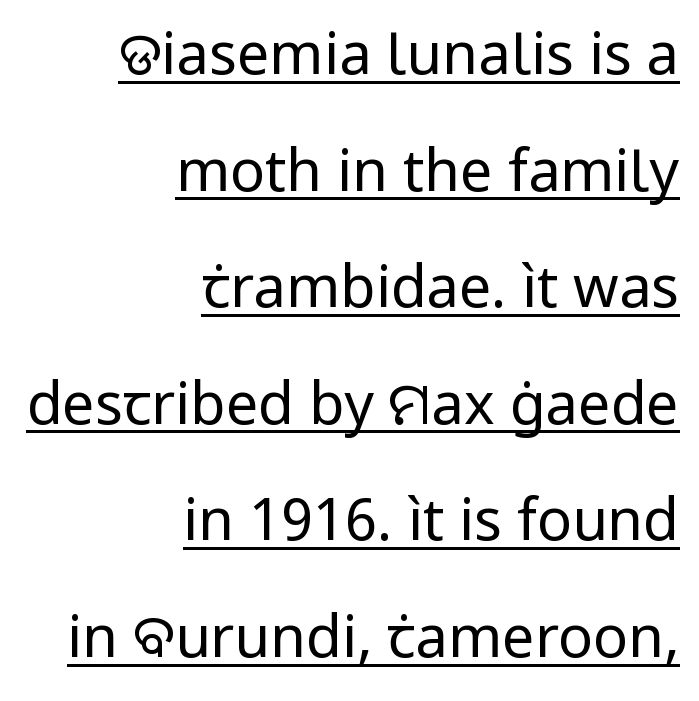
{"serif": "no", "italic": "no", "bold": "no", "weight": "regular", "width": "normal", "stroke_contrast": "low", "x_height": "medium", "monospaced": "no", "underline": "yes", "align": "right", "line_spacing": "loose", "line_spacing_ratio": 2.01, "letter_spacing": "normal", "letter_spacing_em": 0.0, "glyph_px": 58}
